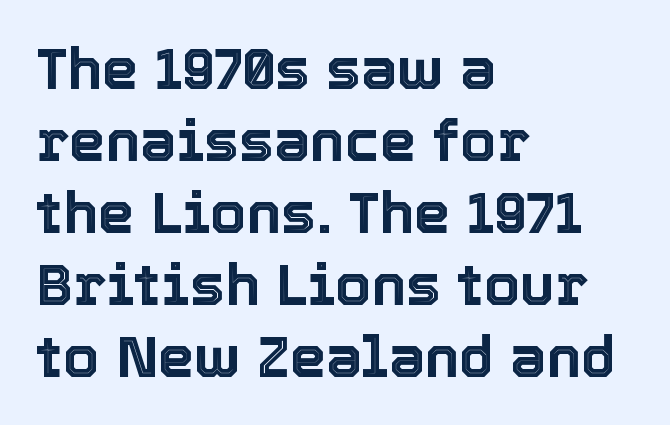
Q: Is the text italic (slanted)? A: No, it is upright.
Q: Is the text underlined? A: No.
Q: How is the paragraph aligned? A: Left-aligned.
Q: Is the spacing between letters normal or unusually wide? A: Normal.
Q: Width (condensed, normal, or wide)? A: Normal.
Q: x-height? A: Medium.
Q: Monospaced? A: No.
